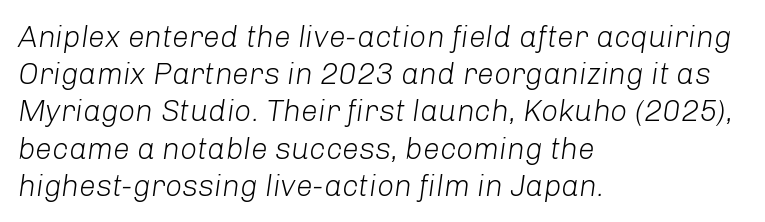
Q: Is the text bold? A: No.
Q: Is the text italic (slanted)? A: Yes, it leans right by about 8 degrees.
Q: Is the text underlined? A: No.
Q: How is the paragraph aligned? A: Left-aligned.
Q: Is the spacing between letters normal or unusually wide? A: Normal.
Q: Width (condensed, normal, or wide)? A: Normal.
Q: Stroke contrast? A: Low.
Q: x-height? A: Medium.
Q: Monospaced? A: No.
